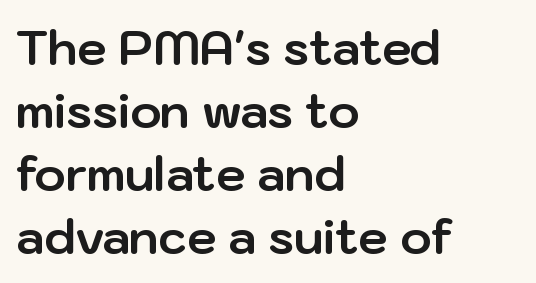
The image shows 47 px bold sans-serif type, upright; set left-aligned, normal line spacing (1.34x), normal letter spacing, not underlined; low stroke contrast and a medium x-height.
